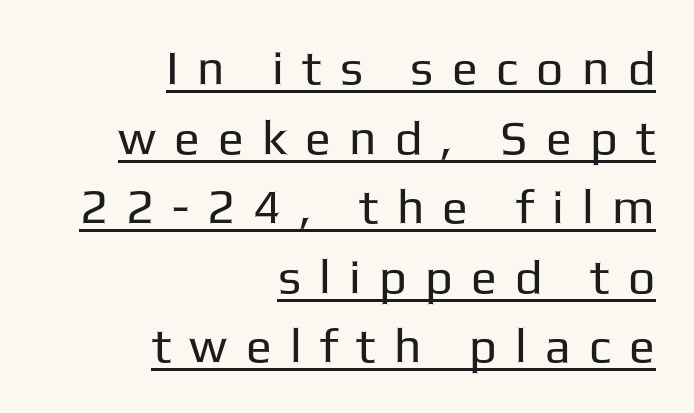
Q: Is the text bold? A: No.
Q: Is the text italic (slanted)? A: No, it is upright.
Q: Is the typeface a serif or a sans-serif typeface? A: Sans-serif.
Q: Is the text underlined? A: Yes.
Q: How is the paragraph aligned? A: Right-aligned.
Q: Is the spacing between letters normal or unusually wide? A: Unusually wide.
Q: Is the spacing between lines tight, normal or loose? A: Normal.
Q: Width (condensed, normal, or wide)? A: Normal.
Q: Stroke contrast? A: Low.
Q: x-height? A: Medium.
Q: Monospaced? A: No.
